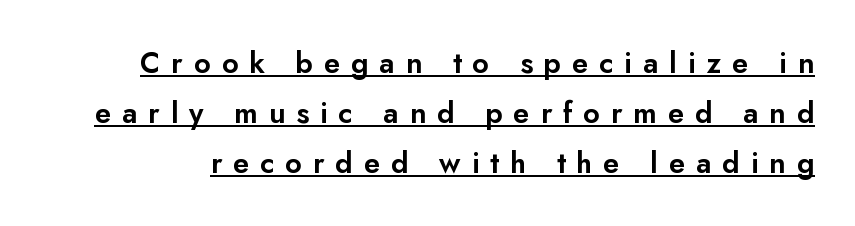
The image shows 29 px sans-serif type, upright; set line spacing 1.73x, unusually wide letter spacing (+0.38 em), underlined; low stroke contrast and a small x-height.
